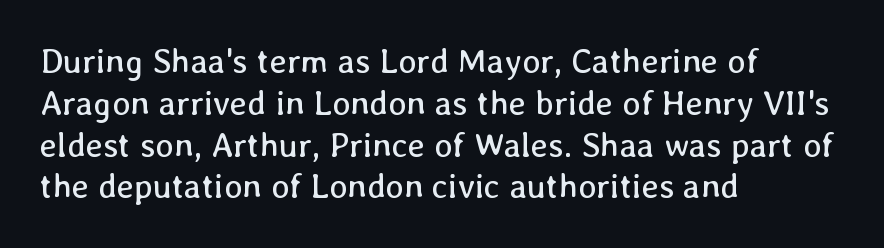
The rendering uses natural spacing where letterforms have individual widths. The lines in this sample share a left origin and differ only in where they stop. In terms of letterspacing, this is plain default setting. The lettering stays uniformly vertical, giving the passage a roman look. The glyphs are unaccompanied by any horizontal stroke below them.
